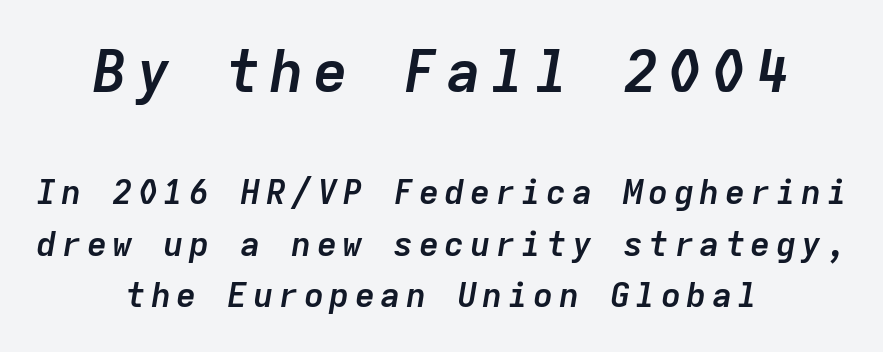
Q: Is the text bold? A: Yes.
Q: Is the text italic (slanted)? A: Yes, it leans right by about 9 degrees.
Q: Is the text underlined? A: No.
Q: How is the paragraph aligned? A: Centered.
Q: Is the spacing between lines tight, normal or loose? A: Normal.
Q: Which block of text is set in a larger size, the first (top) or the second (bottom)? A: The first (top) one.
Q: Width (condensed, normal, or wide)? A: Normal.
Q: Stroke contrast? A: Low.
Q: x-height? A: Medium.
Q: Monospaced? A: Yes.
